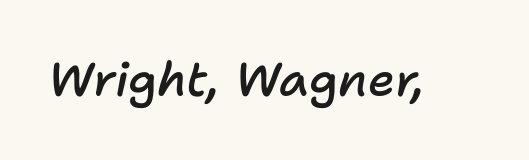
The image shows 47 px semibold type, italic (leaning right); set normal letter spacing, not underlined; low stroke contrast and a medium x-height.
